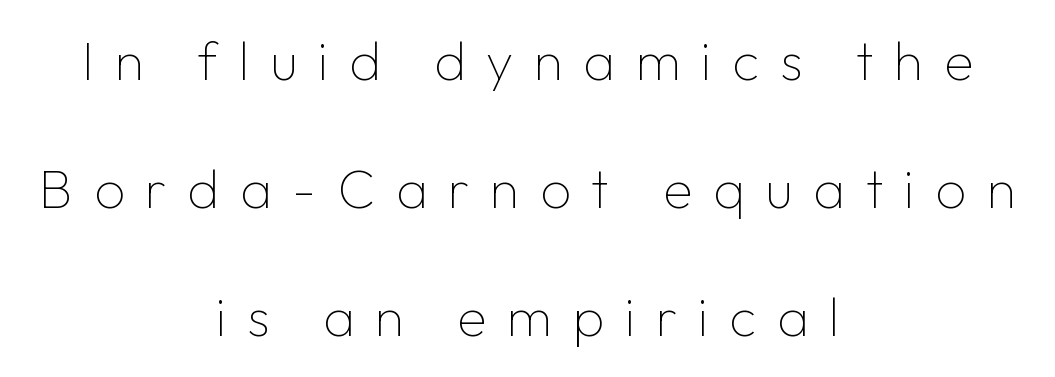
Each letter keeps its own natural width here, so spacing adapts to shape. Each row of text sits above clean, open space. Italic? Not at all — the glyphs are vertical. Does extra space separate the letters? Yes, quite a lot of it. Line starts and ends both wander, symmetrically.
